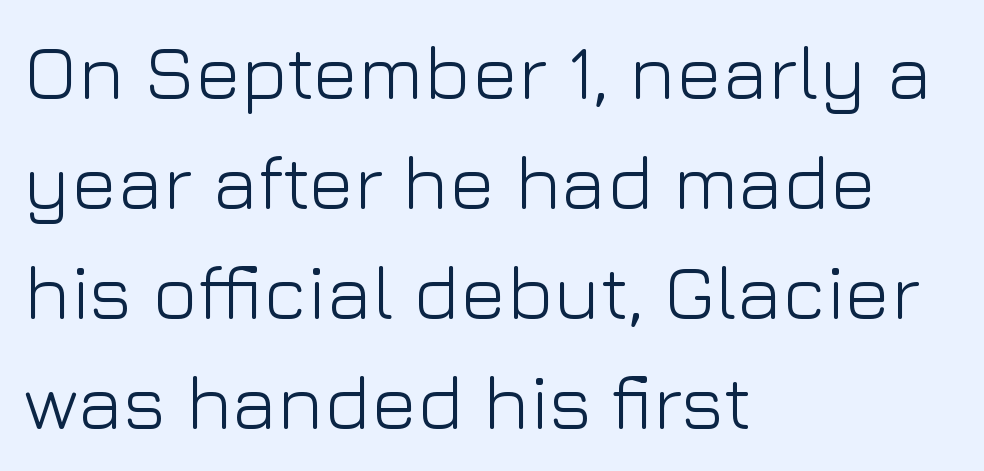
In terms of letterform style, serifs are entirely absent. The leading is moderate, giving the passage an even texture. Is the block centered? No — it sits flush against the left margin. Posture: upright roman. The baseline area is clear.
